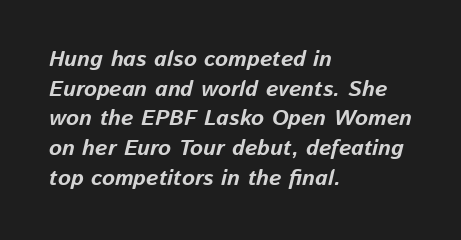
Q: Is the text bold? A: Yes.
Q: Is the text italic (slanted)? A: Yes, it leans right by about 13 degrees.
Q: Is the text underlined? A: No.
Q: How is the paragraph aligned? A: Left-aligned.
Q: Is the spacing between letters normal or unusually wide? A: Normal.
Q: Is the spacing between lines tight, normal or loose? A: Normal.
